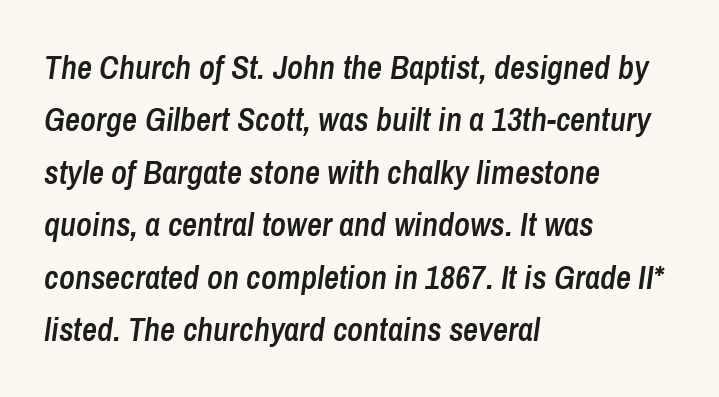
{"italic": "yes", "lean": "right", "slant_degrees": 8, "bold": "semi", "weight": "semibold", "width": "condensed", "stroke_contrast": "low", "x_height": "medium", "monospaced": "no", "underline": "no", "align": "left", "line_spacing": "normal", "line_spacing_ratio": 1.59, "letter_spacing": "normal", "letter_spacing_em": 0.0, "glyph_px": 33}
